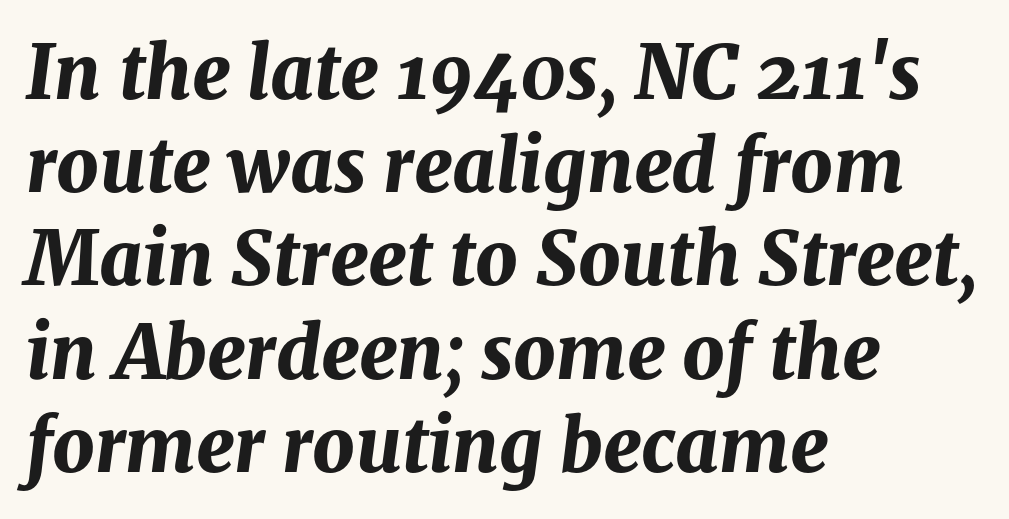
The image shows 74 px bold type, italic (leaning right); set left-aligned, normal line spacing (1.26x), normal letter spacing, not underlined; medium stroke contrast and a medium x-height.
